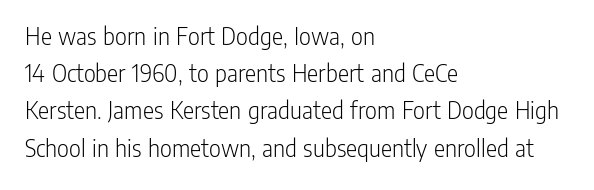
The rendering anchors every line to the left-hand side. A clean baseline with only descenders dipping below it. No chunkiness to these letters — they're not bold. Leading matches the norm, producing a regular column. Ascenders rise straight up at ninety degrees. Nobody touched the tracking dial on this one.
